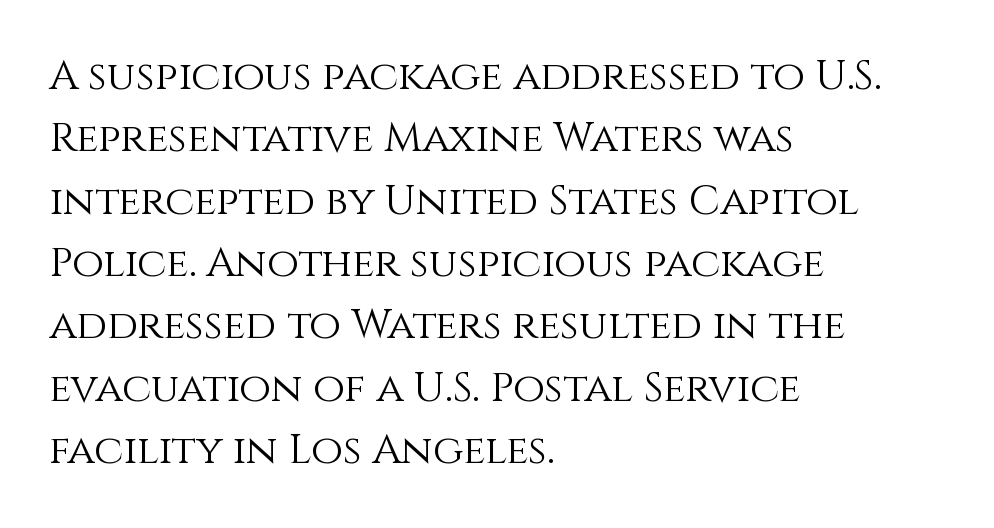
Q: Is the text bold? A: No.
Q: Is the text italic (slanted)? A: No, it is upright.
Q: Is the text underlined? A: No.
Q: How is the paragraph aligned? A: Left-aligned.
Q: Is the spacing between letters normal or unusually wide? A: Normal.
Q: Is the spacing between lines tight, normal or loose? A: Normal.
Q: Width (condensed, normal, or wide)? A: Normal.
Q: x-height? A: Large.
Q: Monospaced? A: No.
